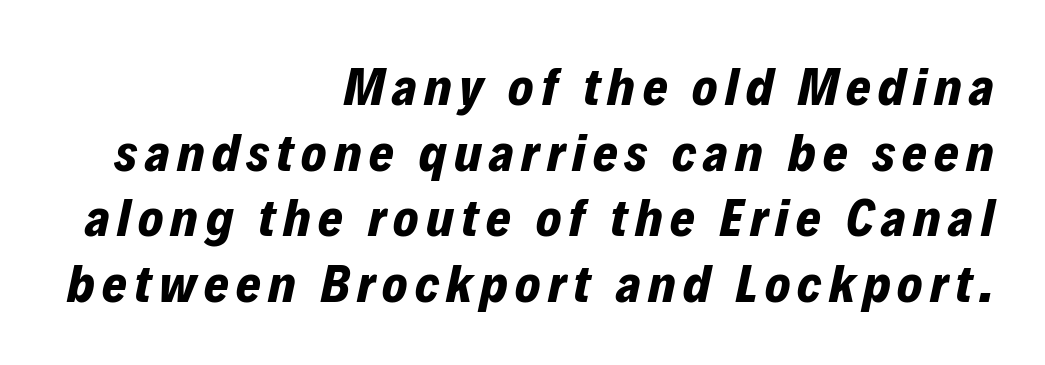
{"italic": "yes", "lean": "right", "slant_degrees": 12, "bold": "yes", "weight": "bold", "width": "normal", "stroke_contrast": "low", "x_height": "medium", "monospaced": "no", "underline": "no", "align": "right", "line_spacing_ratio": 1.24, "glyph_px": 53}
